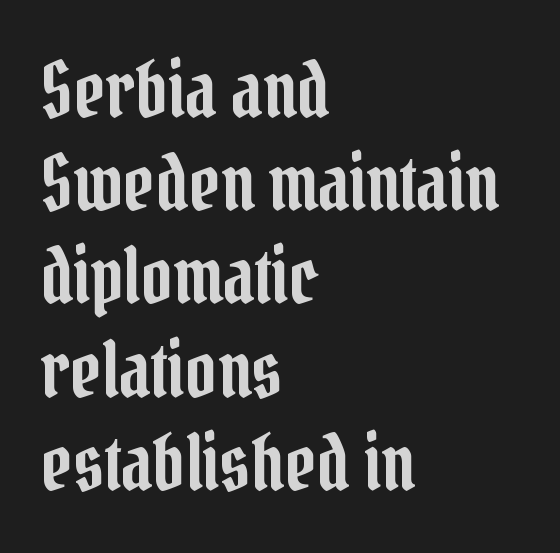
Q: Is the text italic (slanted)? A: No, it is upright.
Q: Is the typeface a serif or a sans-serif typeface? A: Serif.
Q: Is the text underlined? A: No.
Q: How is the paragraph aligned? A: Left-aligned.
Q: Is the spacing between letters normal or unusually wide? A: Normal.
Q: Width (condensed, normal, or wide)? A: Condensed.
Q: Stroke contrast? A: Low.
Q: x-height? A: Medium.
Q: Monospaced? A: No.
